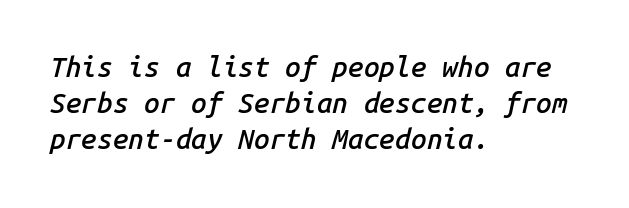
Only glyphs here, with clear space below each row. The rendering uses typewriter-style spacing with identical character cells. The passage shown stacks its lines at a standard gap. Default kerning and tracking; the words read as compact shapes. Where is the straight margin? On the left.
